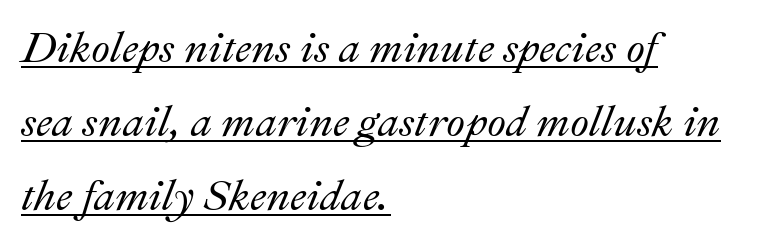
Is the type slanted? Yes — the strokes lean at a clear angle. This sample has the flowing, uneven cadence of proportional lettering. Which margin do the lines hug? The left one — the right edge is uneven. Somebody hit Ctrl+U on this one — the words are underlined. Does extra space separate the letters? No, they use regular spacing.
